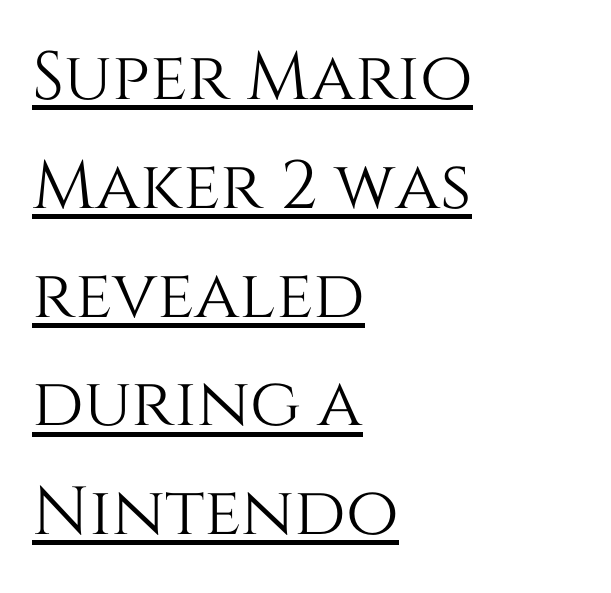
The image shows 68 px text type, upright; set left-aligned, normal line spacing (1.6x), normal letter spacing, underlined; medium stroke contrast and a large x-height.
